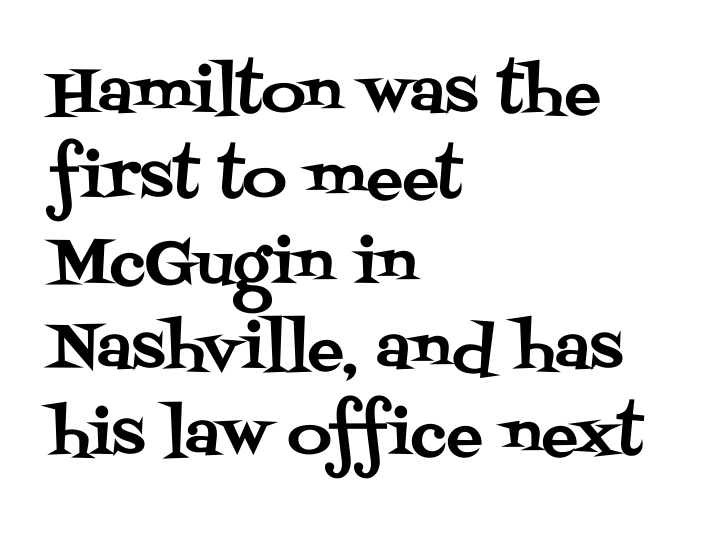
The glyphs in this specimen are seriffed. The gaps between neighbouring characters are ordinary and unremarkable. One glance says typical: line gaps are just what's usual. Just letters on the line, the space beneath them empty. The compositor pushed each line to the left boundary.
